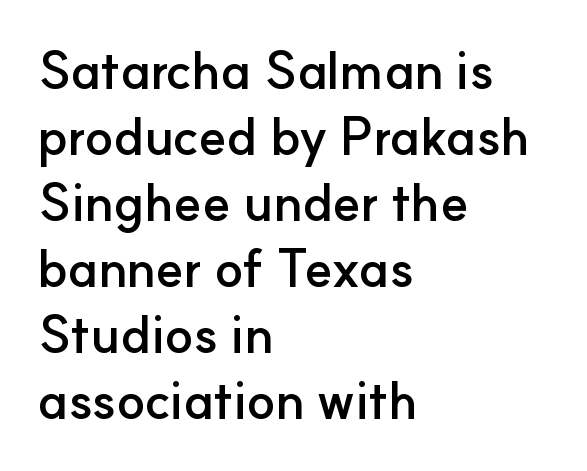
Q: Is the text bold? A: Yes.
Q: Is the text italic (slanted)? A: No, it is upright.
Q: Is the typeface a serif or a sans-serif typeface? A: Sans-serif.
Q: Is the text underlined? A: No.
Q: How is the paragraph aligned? A: Left-aligned.
Q: Is the spacing between letters normal or unusually wide? A: Normal.
Q: Is the spacing between lines tight, normal or loose? A: Normal.
Q: Width (condensed, normal, or wide)? A: Normal.
Q: Stroke contrast? A: Low.
Q: x-height? A: Small.
Q: Monospaced? A: No.
